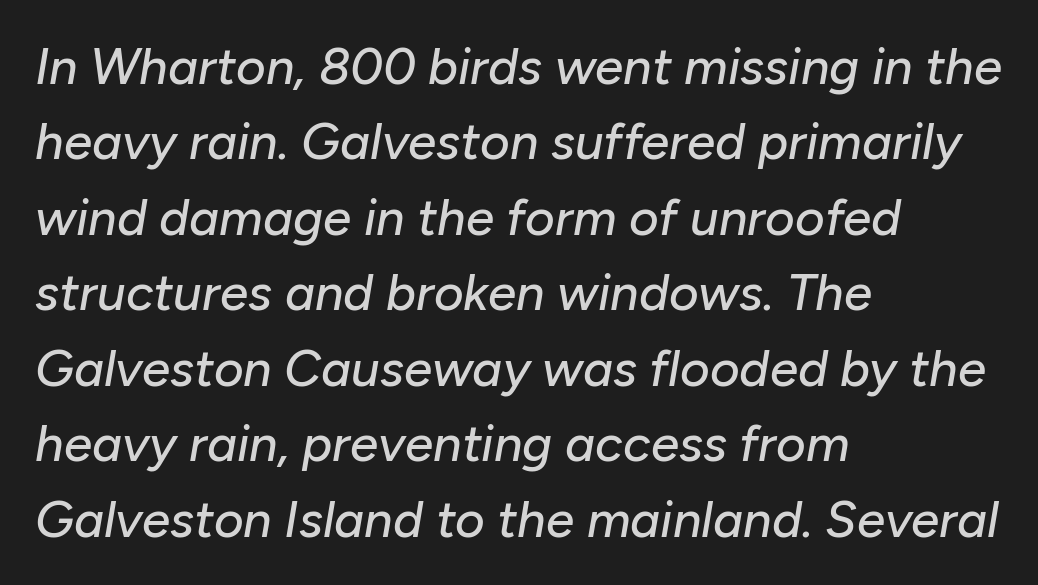
Q: Is the text italic (slanted)? A: Yes, it leans right by about 10 degrees.
Q: Is the text underlined? A: No.
Q: How is the paragraph aligned? A: Left-aligned.
Q: Is the spacing between letters normal or unusually wide? A: Normal.
Q: Is the spacing between lines tight, normal or loose? A: Normal.
Q: Width (condensed, normal, or wide)? A: Normal.
Q: Stroke contrast? A: Low.
Q: x-height? A: Medium.
Q: Monospaced? A: No.
